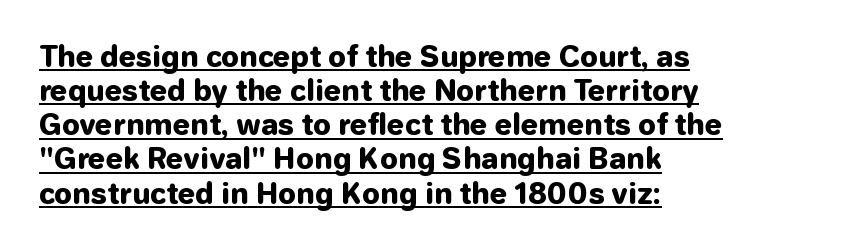
Regarding serifs, this sample does without them. The rendering keeps characters at their native spacing. If you drew a ruler down the left edge, every line would touch it. The rendering uses natural spacing where letterforms have individual widths.
